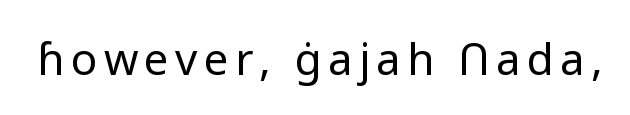
Serifs: no, the terminals of the letterforms are clean. The letters stand upright; this is a roman face. The letters advance in unequal steps, a hallmark of proportional type. Any mark beneath the type? The region is blank.
